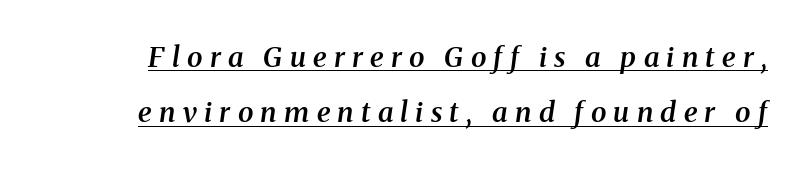
How are the letters spaced? Widely, with obvious added tracking. A somewhat darkened texture: the type is semibold rather than bold. The block of text is sparse from top to bottom, with ample space between rows. Underlining? Definitely there. You can tell it's italic because the verticals aren't actually vertical.
